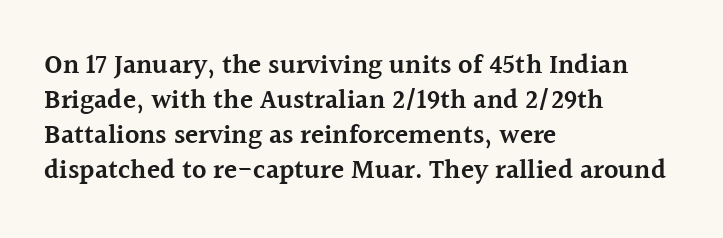
{"italic": "no", "bold": "semi", "underline": "no", "align": "left", "line_spacing": "normal", "line_spacing_ratio": 1.3, "letter_spacing": "normal", "letter_spacing_em": 0.0, "glyph_px": 27}
